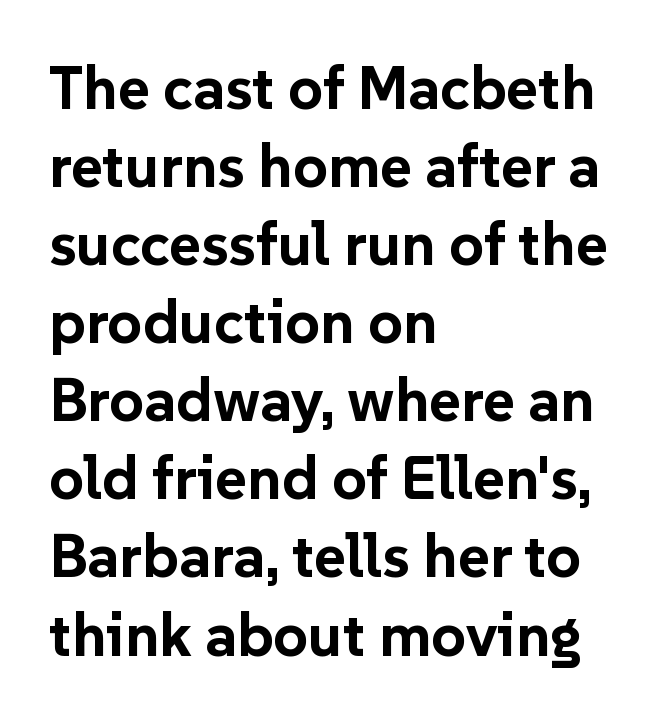
Successive baselines arrive at the customary interval. This sample is left-justified, so line endings fall wherever the words run out. Italic: no, the glyphs are upright roman. Check under the words: just untouched page. Students, note that the glyphs here touch the page at normal intervals.
